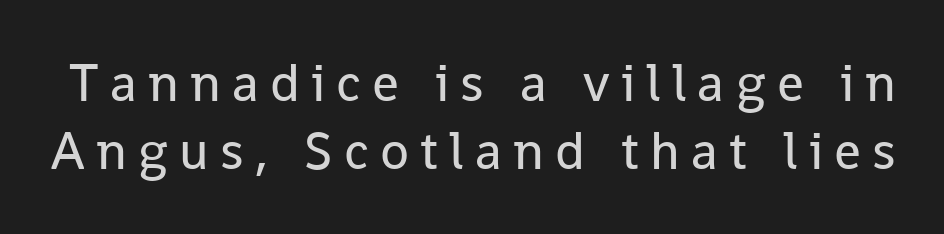
Italic: no, the glyphs are upright roman. Stems and bowls with no extra thickness — not bold. Tracking here is generous; glyphs stand well apart from one another. The gap between lines stays unmarked.
